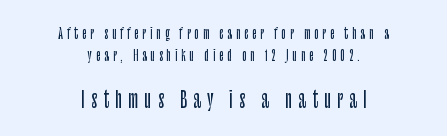
The lettering holds an erect, upright posture throughout. Lines of text with bare space underneath. What's the leading like? Ordinary, nothing unusual. The following chunk of copy outweighs the initial chunk in type size.
